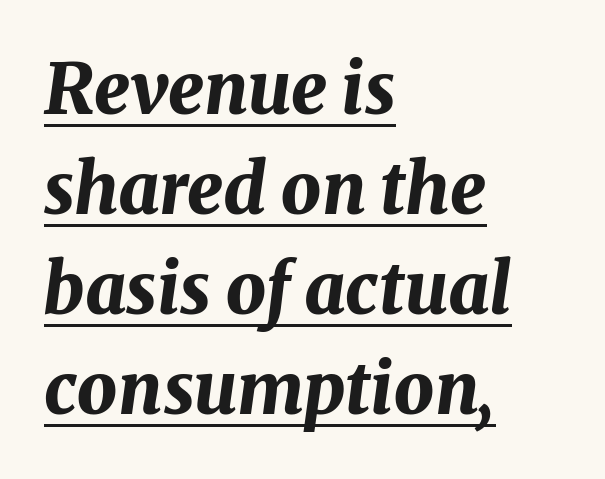
Q: Is the text bold? A: Yes.
Q: Is the text italic (slanted)? A: Yes, it leans right by about 8 degrees.
Q: Is the text underlined? A: Yes.
Q: How is the paragraph aligned? A: Left-aligned.
Q: Is the spacing between letters normal or unusually wide? A: Normal.
Q: Is the spacing between lines tight, normal or loose? A: Normal.
Q: Width (condensed, normal, or wide)? A: Normal.
Q: Stroke contrast? A: Medium.
Q: x-height? A: Medium.
Q: Monospaced? A: No.
